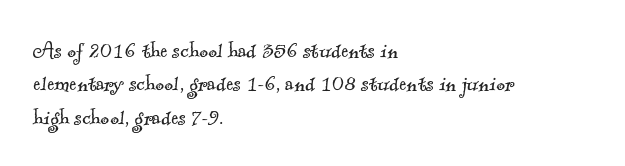
The image shows 27 px text type; set left-aligned, line spacing 1.24x, normal letter spacing, not underlined.
